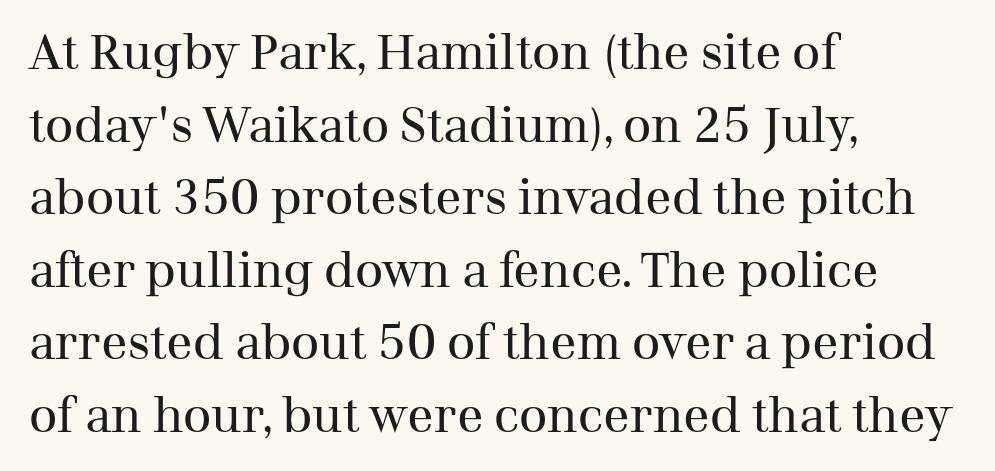
The image shows 49 px regular-weight serif type, upright; set left-aligned, normal line spacing (1.48x), normal letter spacing, not underlined; medium stroke contrast and a medium x-height.
